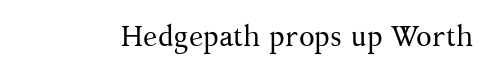
{"serif": "yes", "italic": "no", "bold": "no", "weight": "regular", "width": "normal", "stroke_contrast": "medium", "x_height": "medium", "monospaced": "no", "underline": "no", "letter_spacing": "normal", "letter_spacing_em": 0.0, "glyph_px": 29}
